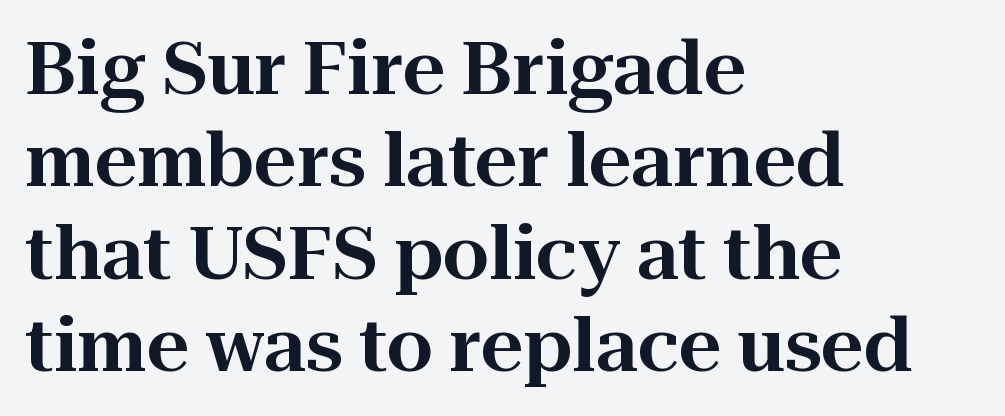
Horizontally, the lines are justified to the leading edge only. The font family rendered here belongs to the serif group. The vertical gap from one line to the next is medium. Only glyphs here, with clear space below each row. Short note: letters normally spaced.
